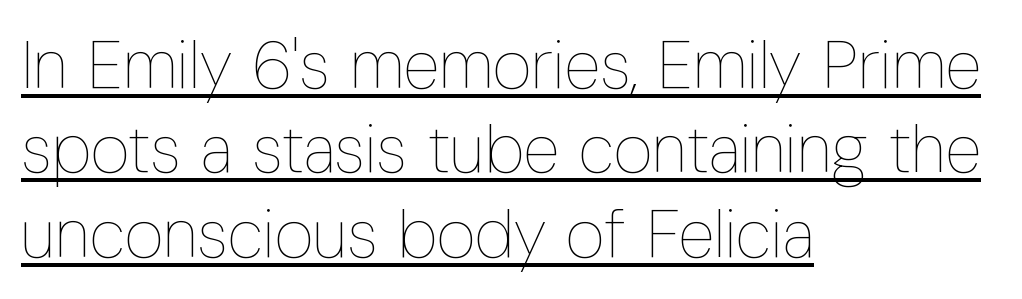
The rendering keeps characters at their native spacing. Vertical spacing — default. Honestly, the underline is the first thing you notice here. A typesetter would call this proportional, since set widths differ per character. Italic: no, the glyphs are upright roman.
